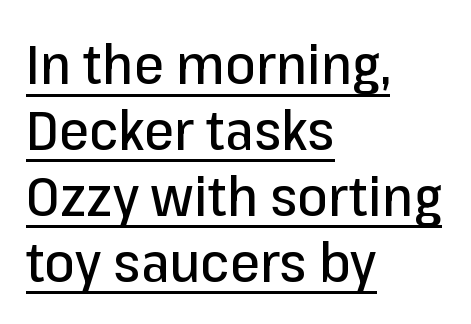
{"serif": "no", "italic": "no", "width": "normal", "stroke_contrast": "low", "x_height": "medium", "monospaced": "no", "underline": "yes", "align": "left", "line_spacing_ratio": 1.22, "letter_spacing": "normal", "letter_spacing_em": 0.0, "glyph_px": 54}
